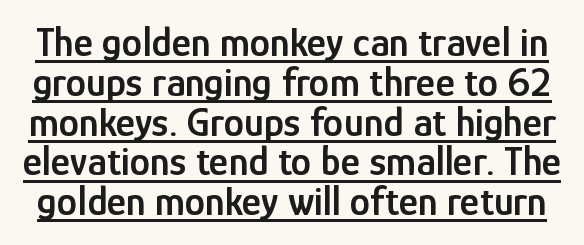
The image shows 41 px semibold, condensed sans-serif type, upright; set tight line spacing (0.97x), normal letter spacing, underlined; low stroke contrast and a medium x-height.
